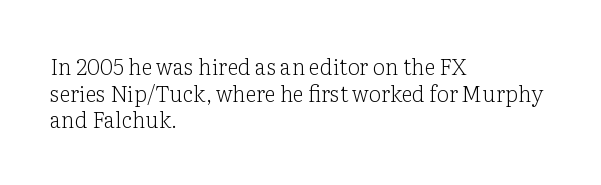
{"italic": "no", "bold": "no", "underline": "no", "align": "left", "line_spacing_ratio": 1.21, "letter_spacing": "normal", "letter_spacing_em": 0.0, "glyph_px": 22}
